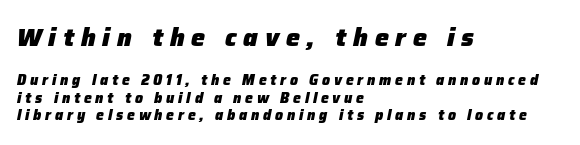
Does the leading feel generous? No, just average. Whoever set this made the first block the dominant, larger element. Honestly, there is no underline to notice here at all. The passage shown is emphatically bold.
